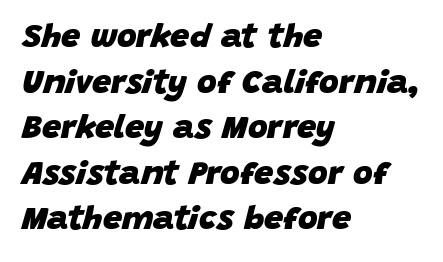
{"italic": "yes", "lean": "right", "slant_degrees": 15, "bold": "yes", "weight": "heavy", "width": "normal", "stroke_contrast": "low", "x_height": "large", "monospaced": "no", "underline": "no", "align": "left", "line_spacing": "normal", "line_spacing_ratio": 1.34, "letter_spacing": "normal", "letter_spacing_em": 0.0, "glyph_px": 34}
